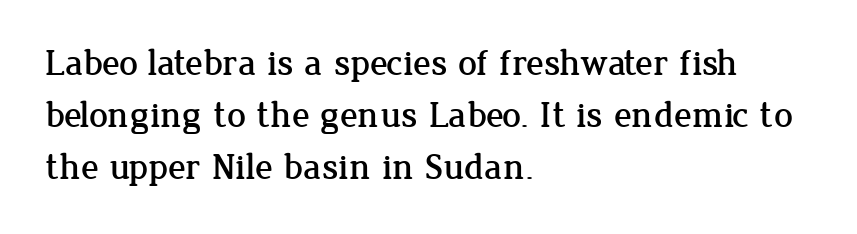
The image shows 37 px serif type, upright; set left-aligned, normal line spacing (1.4x), normal letter spacing, not underlined; low stroke contrast and a medium x-height.
